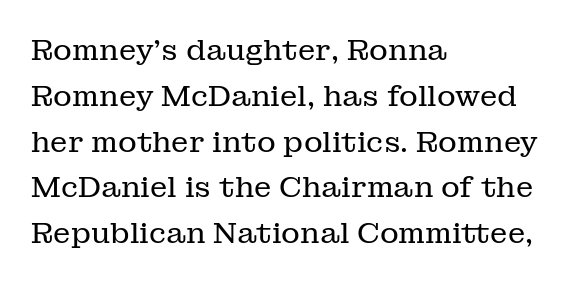
Q: Is the text bold? A: No.
Q: Is the text italic (slanted)? A: No, it is upright.
Q: Is the typeface a serif or a sans-serif typeface? A: Serif.
Q: Is the text underlined? A: No.
Q: How is the paragraph aligned? A: Left-aligned.
Q: Is the spacing between letters normal or unusually wide? A: Normal.
Q: Is the spacing between lines tight, normal or loose? A: Normal.
Q: Width (condensed, normal, or wide)? A: Normal.
Q: Stroke contrast? A: Low.
Q: x-height? A: Medium.
Q: Monospaced? A: No.
